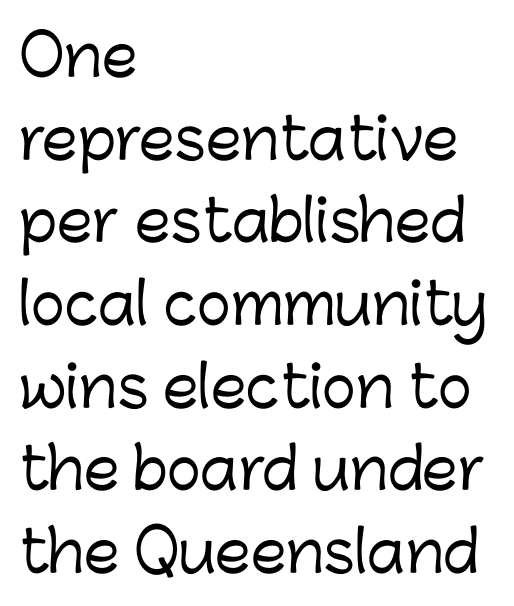
A roman cut, with each character standing at attention. Letters rest on an invisible, unmarked baseline. One glance says typical: line gaps are just what's usual. Does the type have serifs? No, each stem ends abruptly. The rendering uses natural spacing where letterforms have individual widths.
